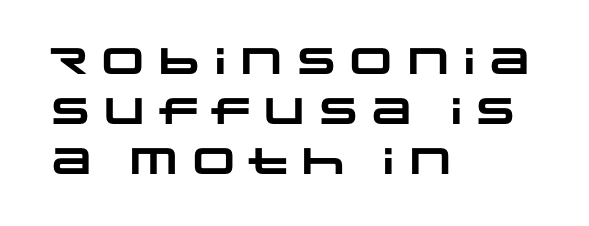
Q: Is the text bold? A: Yes.
Q: Is the typeface a serif or a sans-serif typeface? A: Sans-serif.
Q: Is the text underlined? A: No.
Q: How is the paragraph aligned? A: Left-aligned.
Q: Is the spacing between letters normal or unusually wide? A: Normal.
Q: Is the spacing between lines tight, normal or loose? A: Normal.
Q: Width (condensed, normal, or wide)? A: Wide.
Q: Stroke contrast? A: Low.
Q: x-height? A: Large.
Q: Monospaced? A: No.
